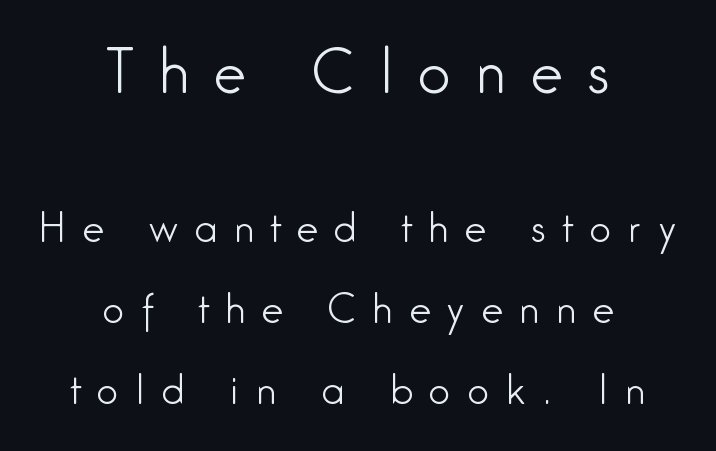
Vertical stems look standard width or narrower in stroke. Descenders hang freely into open space. The first block has been scaled up relative to the second. The passage shown is typeset with a sans-serif family. Students, observe: this is what heavily led, spacious text looks like.
